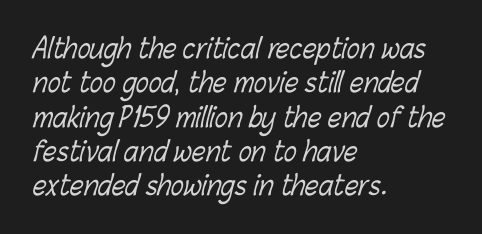
{"bold": "no", "underline": "no", "align": "left", "line_spacing": "normal", "line_spacing_ratio": 1.27, "letter_spacing": "normal", "letter_spacing_em": 0.0, "glyph_px": 27}
